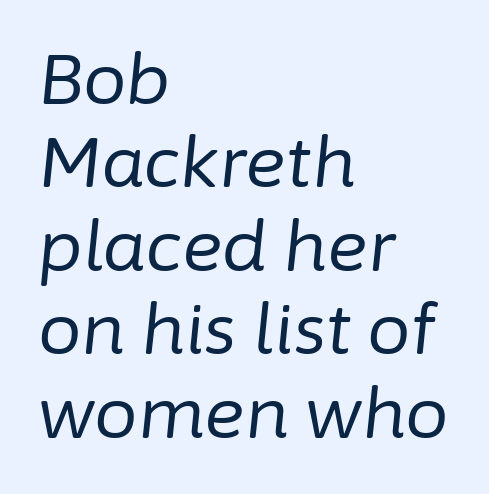
Q: Is the text bold? A: No.
Q: Is the text italic (slanted)? A: Yes, it leans right by about 6 degrees.
Q: Is the text underlined? A: No.
Q: How is the paragraph aligned? A: Left-aligned.
Q: Is the spacing between letters normal or unusually wide? A: Normal.
Q: Width (condensed, normal, or wide)? A: Normal.
Q: Stroke contrast? A: Low.
Q: x-height? A: Medium.
Q: Monospaced? A: No.
